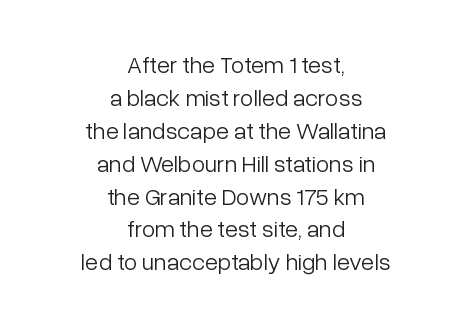
Unmarked baselines from the first word to the last. Both edges are ragged and mirror each other, which tells us the setting is centered. Every character sits straight up, as roman type does. The passage shown is not bold in any degree.
